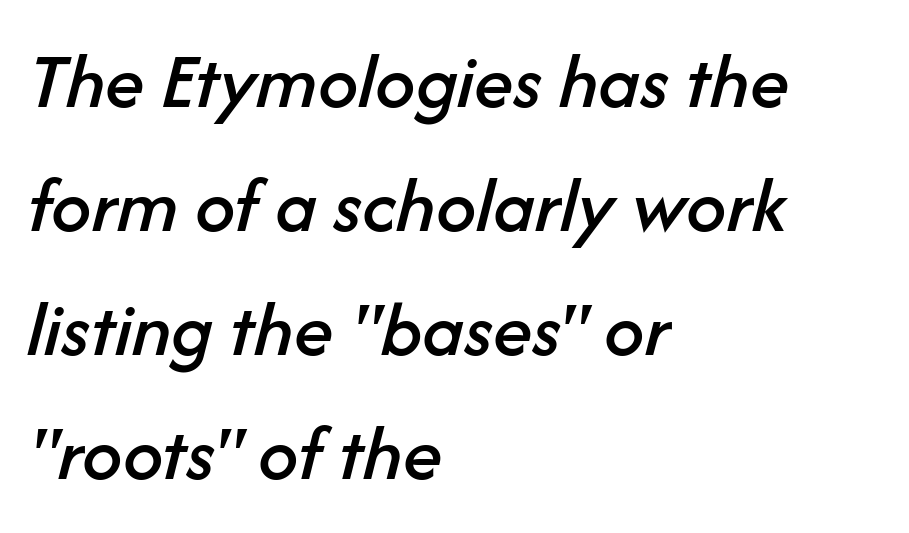
Slanted lettering throughout. A typesetter would call this zero additional tracking. The rendering uses natural spacing where letterforms have individual widths. Interline gaps are of average width in this sample. The rag falls on the right side of this text block.
